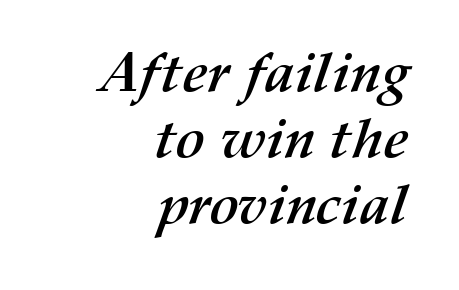
Alignment: flush right. The sample has been set heavy, in full bold. The zone under the glyphs is completely vacant. What stands out about the letter spacing? Nothing — it is the standard amount. Proportional: the letters do not fall into vertical columns.
